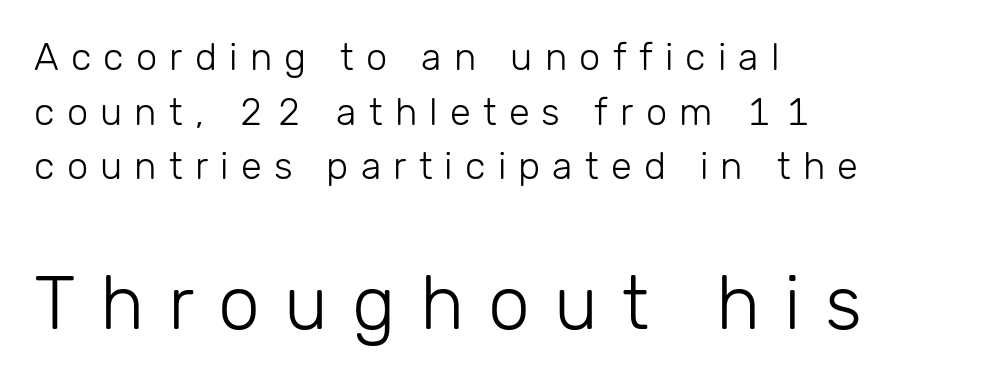
The image shows 75 px light sans-serif type, upright; set left-aligned, normal line spacing (1.44x), unusually wide letter spacing (+0.32 em), not underlined; the second (bottom) block is 1.97x larger; low stroke contrast and a medium x-height.
